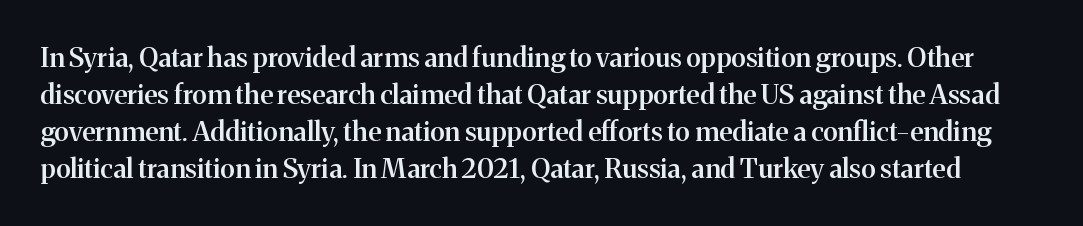
Q: Is the text bold? A: Semi-bold.
Q: Is the text italic (slanted)? A: No, it is upright.
Q: Is the text underlined? A: No.
Q: Is the spacing between letters normal or unusually wide? A: Normal.
Q: Is the spacing between lines tight, normal or loose? A: Normal.
